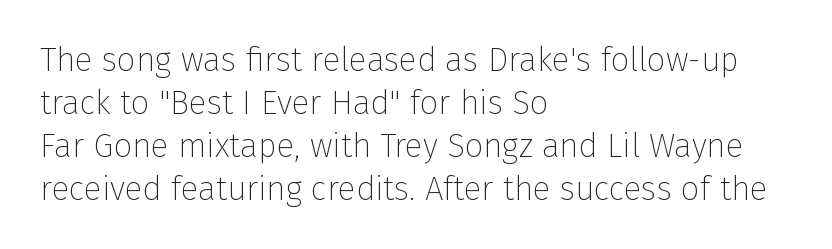
{"serif": "no", "italic": "no", "bold": "no", "weight": "thin", "width": "normal", "stroke_contrast": "low", "x_height": "medium", "monospaced": "no", "underline": "no", "align": "left", "line_spacing": "normal", "line_spacing_ratio": 1.3, "letter_spacing": "normal", "letter_spacing_em": 0.0, "glyph_px": 33}
